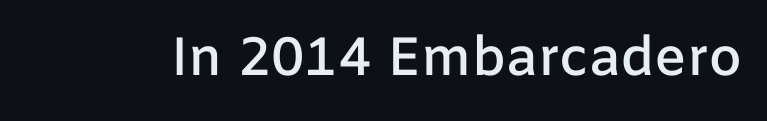
{"serif": "no", "italic": "no", "bold": "semi", "weight": "semibold", "width": "normal", "stroke_contrast": "low", "x_height": "medium", "monospaced": "no", "underline": "no", "letter_spacing": "normal", "letter_spacing_em": 0.0, "glyph_px": 54}
